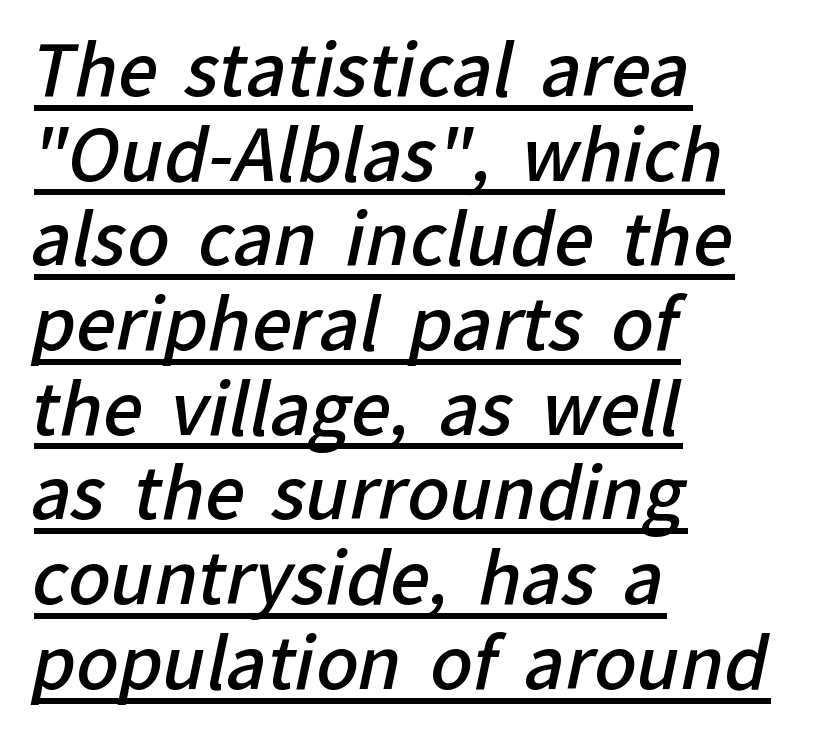
Q: Is the text bold? A: Semi-bold.
Q: Is the typeface a serif or a sans-serif typeface? A: Sans-serif.
Q: Is the text underlined? A: Yes.
Q: How is the paragraph aligned? A: Left-aligned.
Q: Is the spacing between letters normal or unusually wide? A: Normal.
Q: Width (condensed, normal, or wide)? A: Normal.
Q: Stroke contrast? A: Low.
Q: x-height? A: Medium.
Q: Monospaced? A: No.
